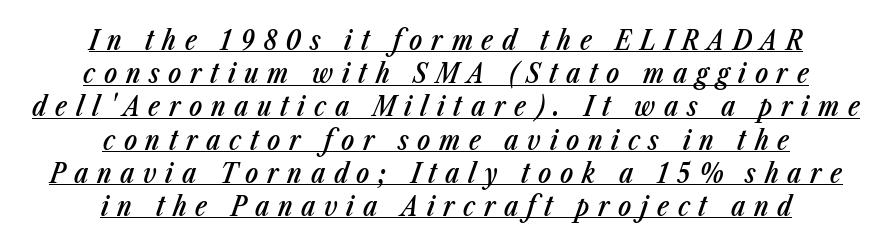
This sample is center-justified, so both line endings float freely. This sample uses an oblique cut, with every glyph tilted off the vertical. The typesetting leans somewhat heavy: a semibold. You can see a thin bar hugging the bottom of the glyphs. The face used here is rendered with a markedly widened letterfit.
